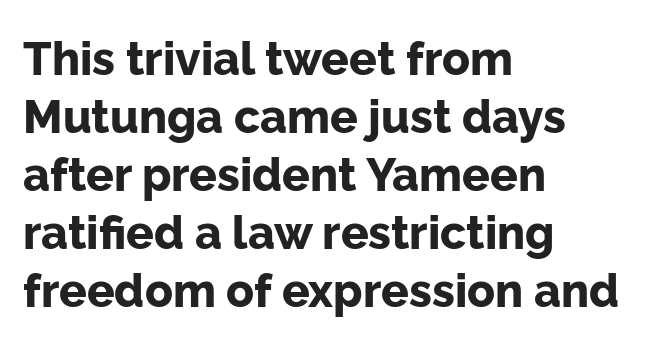
{"serif": "no", "italic": "no", "bold": "yes", "weight": "bold", "width": "normal", "stroke_contrast": "low", "x_height": "medium", "monospaced": "no", "underline": "no", "align": "left", "line_spacing": "normal", "line_spacing_ratio": 1.26, "letter_spacing": "normal", "letter_spacing_em": 0.0, "glyph_px": 46}
